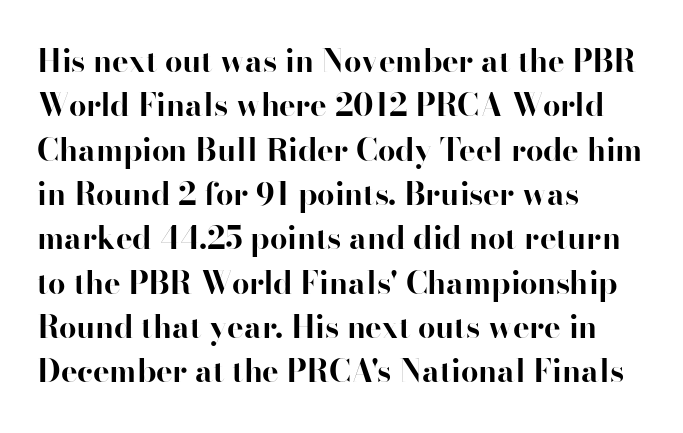
Q: Is the text bold? A: Yes.
Q: Is the text italic (slanted)? A: No, it is upright.
Q: Is the typeface a serif or a sans-serif typeface? A: Sans-serif.
Q: Is the text underlined? A: No.
Q: How is the paragraph aligned? A: Left-aligned.
Q: Is the spacing between letters normal or unusually wide? A: Normal.
Q: Is the spacing between lines tight, normal or loose? A: Normal.
Q: Width (condensed, normal, or wide)? A: Normal.
Q: Stroke contrast? A: High.
Q: x-height? A: Small.
Q: Monospaced? A: No.
